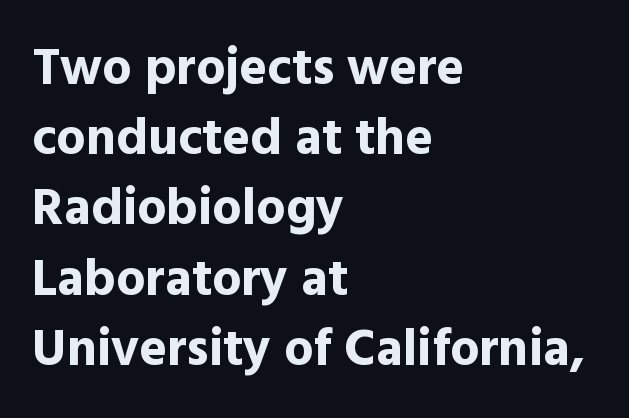
Q: Is the text bold? A: Yes.
Q: Is the text italic (slanted)? A: No, it is upright.
Q: Is the typeface a serif or a sans-serif typeface? A: Sans-serif.
Q: Is the text underlined? A: No.
Q: How is the paragraph aligned? A: Left-aligned.
Q: Is the spacing between letters normal or unusually wide? A: Normal.
Q: Is the spacing between lines tight, normal or loose? A: Normal.
Q: Width (condensed, normal, or wide)? A: Normal.
Q: x-height? A: Medium.
Q: Monospaced? A: No.
